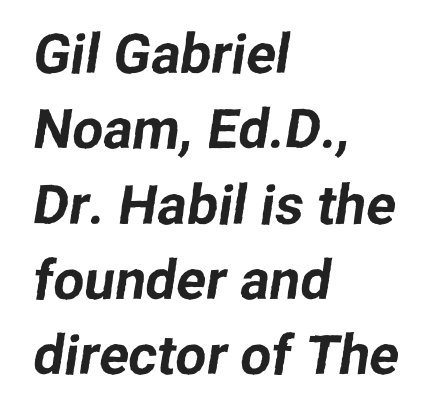
Q: Is the typeface a serif or a sans-serif typeface? A: Sans-serif.
Q: Is the text underlined? A: No.
Q: How is the paragraph aligned? A: Left-aligned.
Q: Is the spacing between letters normal or unusually wide? A: Normal.
Q: Is the spacing between lines tight, normal or loose? A: Normal.
Q: Width (condensed, normal, or wide)? A: Normal.
Q: Stroke contrast? A: Low.
Q: x-height? A: Medium.
Q: Monospaced? A: No.
